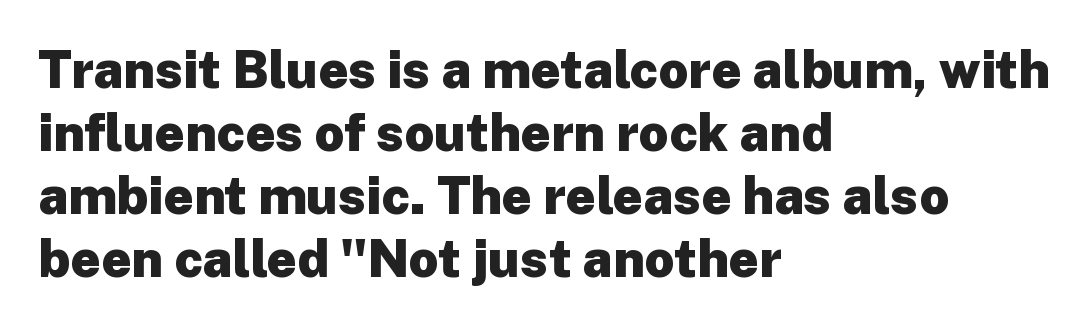
The image shows 52 px heavy sans-serif type, upright; set left-aligned, line spacing 1.21x, normal letter spacing, not underlined; low stroke contrast and a medium x-height.
